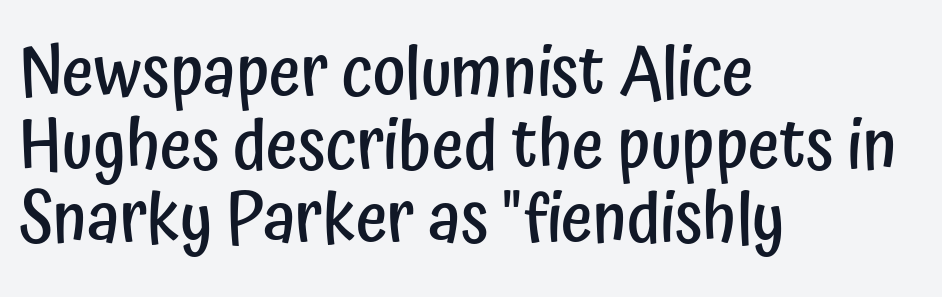
{"serif": "no", "italic": "no", "bold": "semi", "weight": "semibold", "width": "condensed", "stroke_contrast": "low", "x_height": "medium", "monospaced": "no", "underline": "no", "align": "left", "line_spacing": "tight", "line_spacing_ratio": 1.06, "letter_spacing": "normal", "letter_spacing_em": 0.0, "glyph_px": 69}
